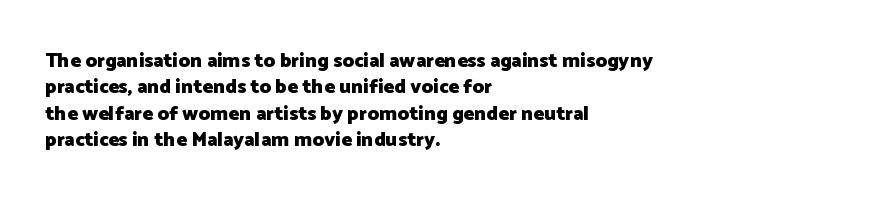
No extra tracking has been applied to these lines. The font is running at its bold setting. Students, observe: this is what conventionally led text looks like. Ascenders rise straight up at ninety degrees.
